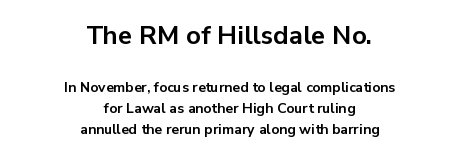
Bold? Absolutely — the strokes are thick and heavy. Inter-character spacing is left at the font's built-in metrics. Quick note: interline space is typical. Is the block centered? Yes — each line is placed symmetrically about the middle.
